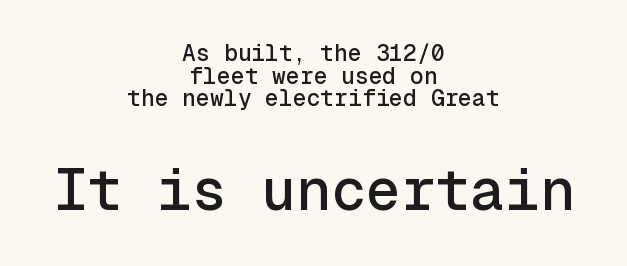
{"serif": "no", "italic": "no", "width": "normal", "x_height": "medium", "monospaced": "yes", "underline": "no", "align": "center", "line_spacing": "tight", "line_spacing_ratio": 0.98, "letter_spacing": "normal", "letter_spacing_em": 0.0, "larger_block": "second", "size_ratio": 2.52, "glyph_px": 58}
